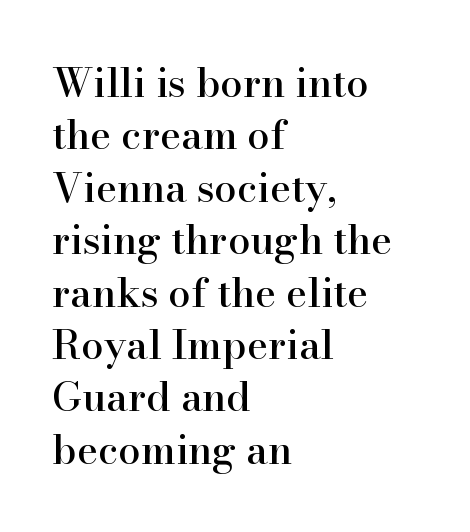
In CSS terms this would be text-align: left. Posture: straight, roman, zero tilt. Does extra space separate the letters? No, they use regular spacing. Anything drawn beneath the words? Only blank space. This sample has the flowing, uneven cadence of proportional lettering.
